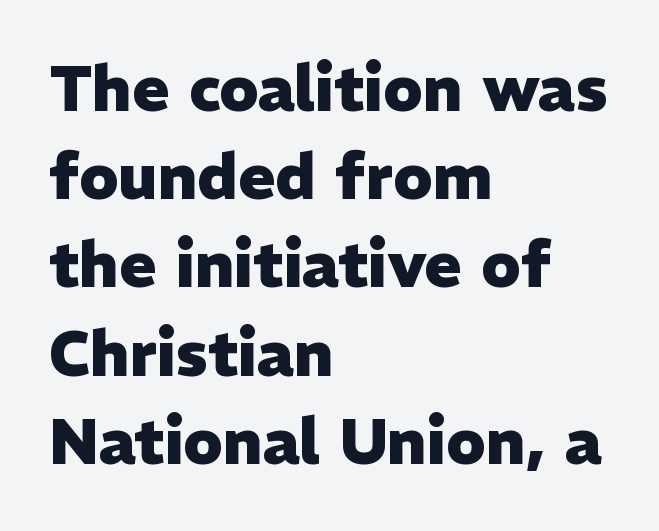
Q: Is the text bold? A: Yes.
Q: Is the text italic (slanted)? A: No, it is upright.
Q: Is the typeface a serif or a sans-serif typeface? A: Sans-serif.
Q: Is the text underlined? A: No.
Q: How is the paragraph aligned? A: Left-aligned.
Q: Is the spacing between letters normal or unusually wide? A: Normal.
Q: Is the spacing between lines tight, normal or loose? A: Normal.
Q: Width (condensed, normal, or wide)? A: Normal.
Q: Stroke contrast? A: Low.
Q: x-height? A: Medium.
Q: Monospaced? A: No.
